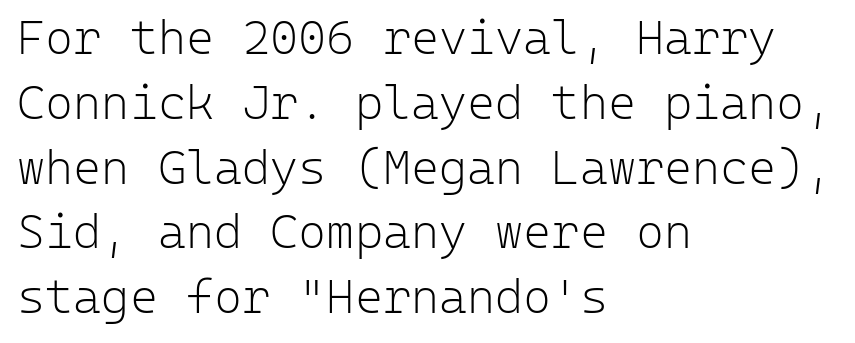
The image shows 48 px light sans-serif type, upright, monospaced; set left-aligned, normal line spacing (1.35x), normal letter spacing, not underlined; low stroke contrast and a medium x-height.
